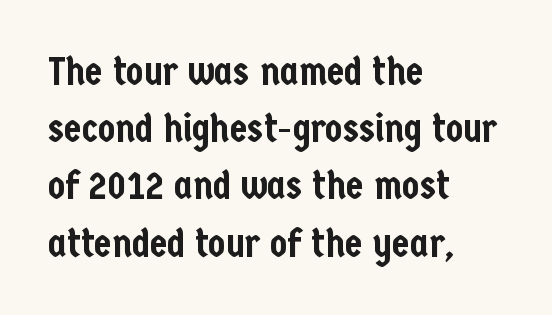
The space directly below the letters is spotless. Here the glyphs are tracked normally, forming tight word shapes. Casual observation: everything's shoved over to the left. Varying glyph widths throughout — classic text-font behaviour.
